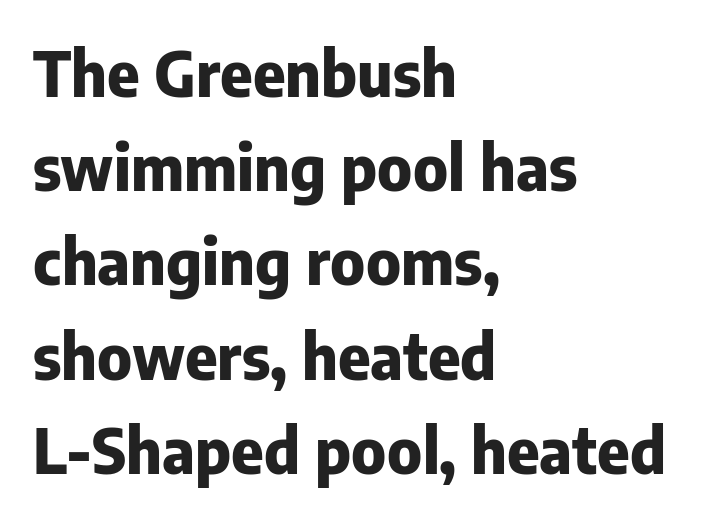
Q: Is the text bold? A: Yes.
Q: Is the text italic (slanted)? A: No, it is upright.
Q: Is the typeface a serif or a sans-serif typeface? A: Sans-serif.
Q: Is the text underlined? A: No.
Q: How is the paragraph aligned? A: Left-aligned.
Q: Is the spacing between letters normal or unusually wide? A: Normal.
Q: Is the spacing between lines tight, normal or loose? A: Normal.
Q: Width (condensed, normal, or wide)? A: Normal.
Q: Stroke contrast? A: Low.
Q: x-height? A: Medium.
Q: Monospaced? A: No.
